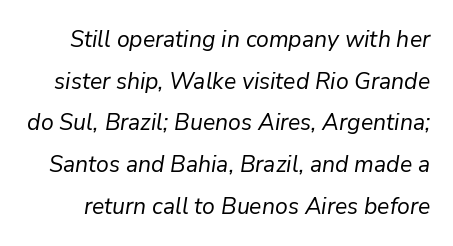
Q: Is the text bold? A: No.
Q: Is the text italic (slanted)? A: Yes, it leans right by about 9 degrees.
Q: Is the text underlined? A: No.
Q: Is the spacing between letters normal or unusually wide? A: Normal.
